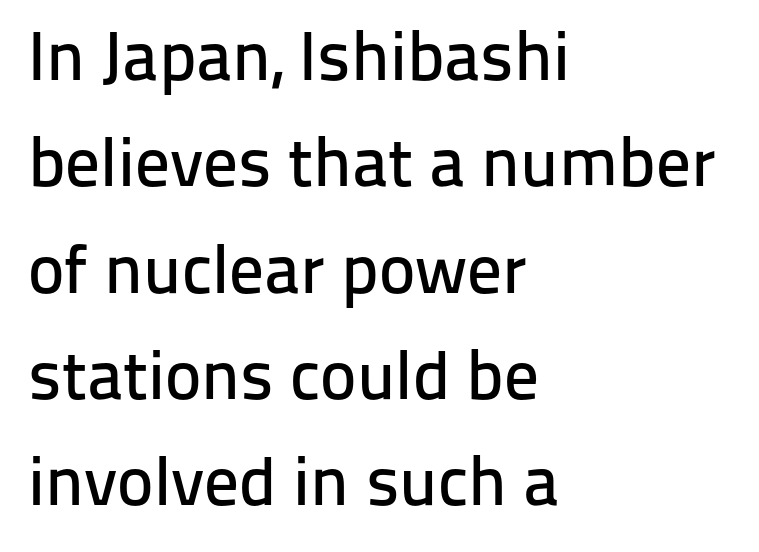
Q: Is the text italic (slanted)? A: No, it is upright.
Q: Is the typeface a serif or a sans-serif typeface? A: Sans-serif.
Q: Is the text underlined? A: No.
Q: How is the paragraph aligned? A: Left-aligned.
Q: Is the spacing between letters normal or unusually wide? A: Normal.
Q: Is the spacing between lines tight, normal or loose? A: Normal.
Q: Width (condensed, normal, or wide)? A: Normal.
Q: Stroke contrast? A: Low.
Q: x-height? A: Medium.
Q: Monospaced? A: No.
